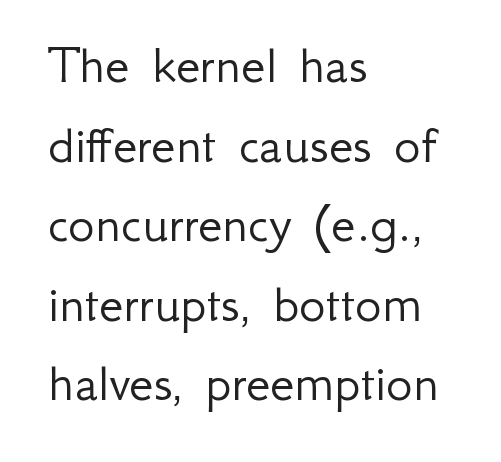
{"serif": "no", "italic": "no", "bold": "no", "weight": "light", "width": "normal", "stroke_contrast": "low", "x_height": "small", "monospaced": "no", "underline": "no", "align": "left", "line_spacing": "normal", "line_spacing_ratio": 1.42, "letter_spacing": "normal", "letter_spacing_em": 0.0, "glyph_px": 56}
